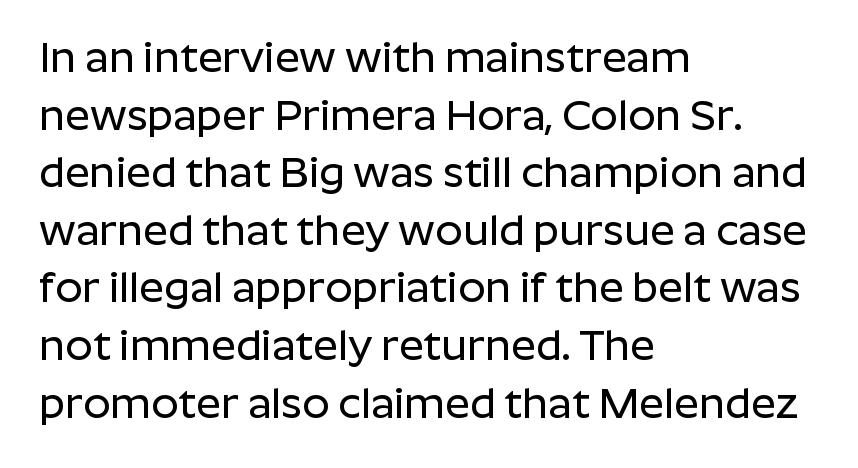
The image shows 43 px sans-serif type, upright; set left-aligned, normal line spacing (1.34x), normal letter spacing, not underlined; low stroke contrast and a medium x-height.
